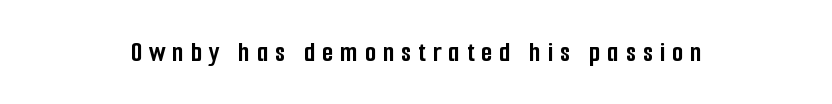
{"serif": "no", "italic": "no", "bold": "yes", "weight": "semibold", "width": "condensed", "stroke_contrast": "low", "x_height": "medium", "monospaced": "no", "underline": "no", "align": "center", "letter_spacing": "wide", "letter_spacing_em": 0.24, "glyph_px": 29}
